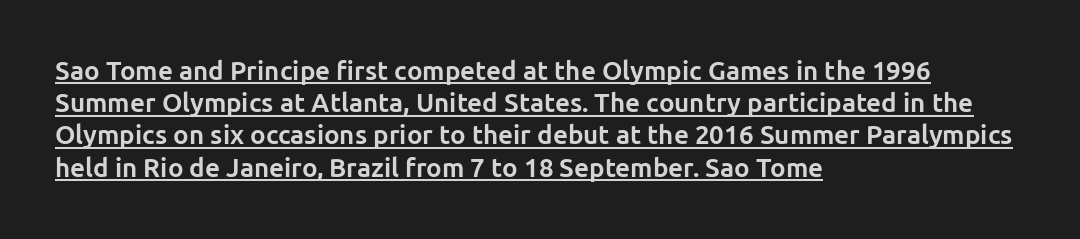
Q: Is the text bold? A: Yes.
Q: Is the text italic (slanted)? A: No, it is upright.
Q: Is the text underlined? A: Yes.
Q: How is the paragraph aligned? A: Left-aligned.
Q: Is the spacing between letters normal or unusually wide? A: Normal.
